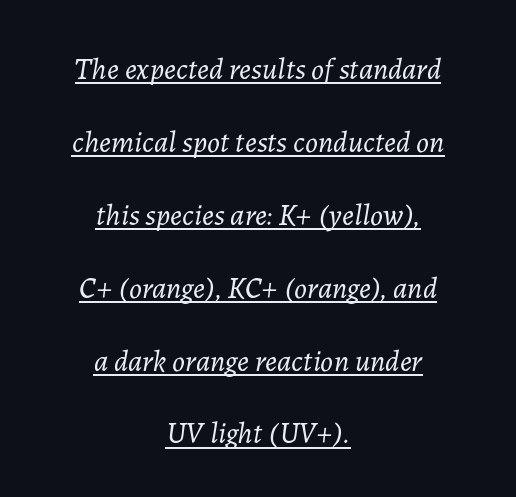
Q: Is the text bold? A: No.
Q: Is the text italic (slanted)? A: Yes, it leans right by about 7 degrees.
Q: Is the text underlined? A: Yes.
Q: How is the paragraph aligned? A: Centered.
Q: Is the spacing between letters normal or unusually wide? A: Normal.
Q: Is the spacing between lines tight, normal or loose? A: Loose.
Q: Width (condensed, normal, or wide)? A: Normal.
Q: Stroke contrast? A: Low.
Q: x-height? A: Medium.
Q: Monospaced? A: No.
